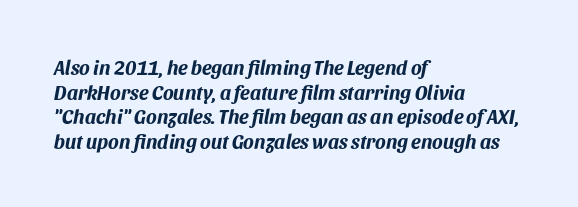
{"italic": "yes", "lean": "right", "slant_degrees": 11, "bold": "yes", "underline": "no", "align": "left", "line_spacing_ratio": 1.23, "letter_spacing": "normal", "letter_spacing_em": 0.0, "glyph_px": 20}
